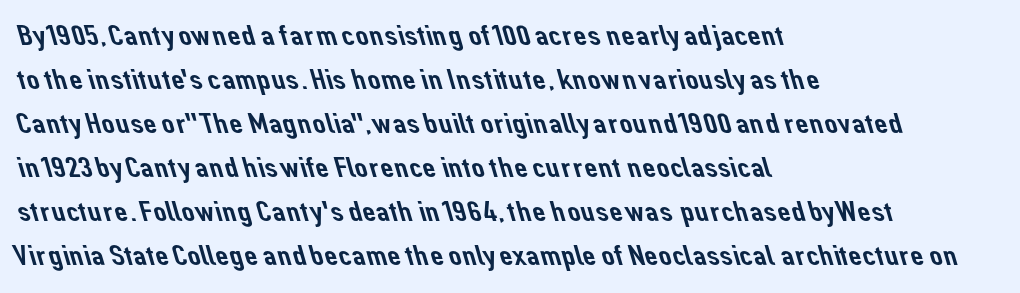
{"serif": "no", "width": "normal", "stroke_contrast": "low", "x_height": "medium", "monospaced": "no", "underline": "no", "align": "left", "line_spacing": "normal", "line_spacing_ratio": 1.52, "letter_spacing": "normal", "letter_spacing_em": 0.0, "glyph_px": 29}
